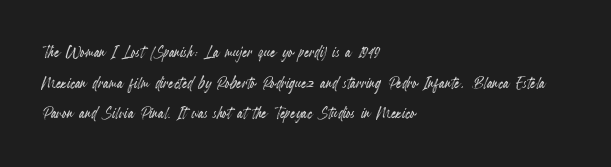
{"underline": "no", "align": "left", "line_spacing": "normal", "line_spacing_ratio": 1.53, "letter_spacing": "normal", "letter_spacing_em": 0.0, "glyph_px": 20}
